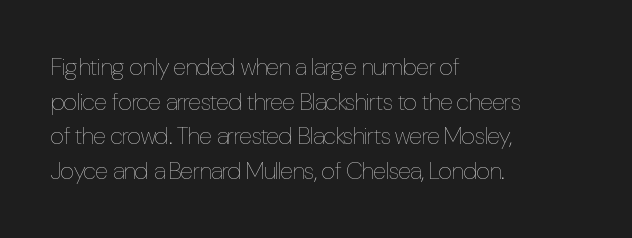
Regarding leading, the lines here are spaced in the standard way. The letters look calm and open, with moderate or lighter stems. Layout note: lines flush left. The rendering keeps characters at their native spacing. The lettering stays uniformly vertical, giving the passage a roman look. Underline: absent.
